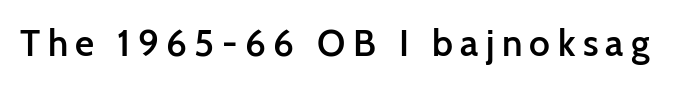
Characters remain perfectly vertical along every line. Is this a fixed-width face? No — the glyphs have proportional, varying widths. The face used here is rendered with a markedly widened letterfit. Weight check: semibold — heavier than regular, not quite bold. The face used here is a sans, in the tradition of grotesques and geometrics. Descender tails drop into unmarked territory.
